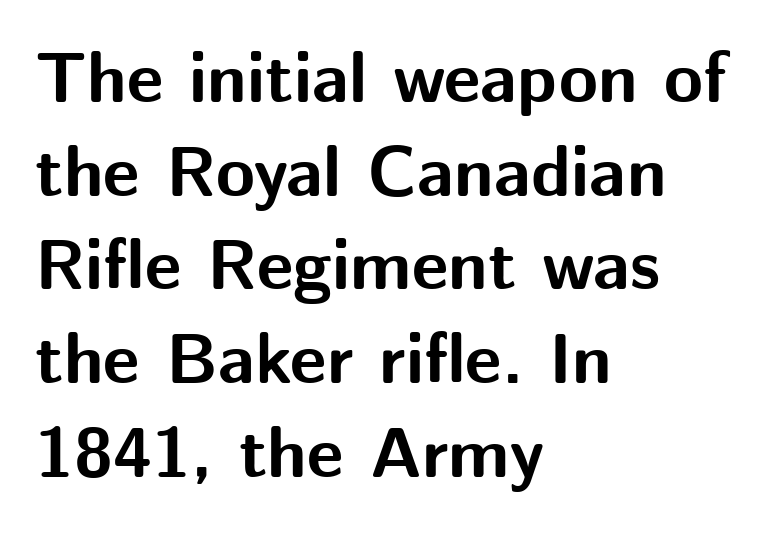
The image shows 71 px bold sans-serif type, upright; set left-aligned, normal line spacing (1.32x), normal letter spacing, not underlined; medium stroke contrast and a medium x-height.
